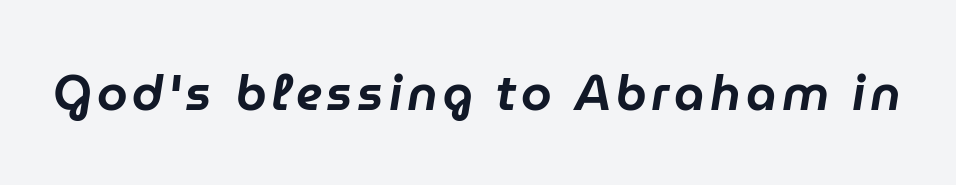
The image shows 49 px text type, italic (leaning right); set not underlined; low stroke contrast and a medium x-height.
